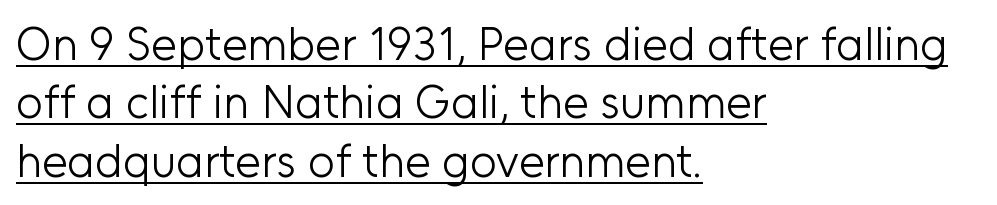
{"serif": "no", "italic": "no", "bold": "no", "weight": "light", "width": "normal", "stroke_contrast": "low", "x_height": "medium", "monospaced": "no", "underline": "yes", "align": "left", "line_spacing": "normal", "line_spacing_ratio": 1.27, "letter_spacing": "normal", "letter_spacing_em": 0.0, "glyph_px": 46}
